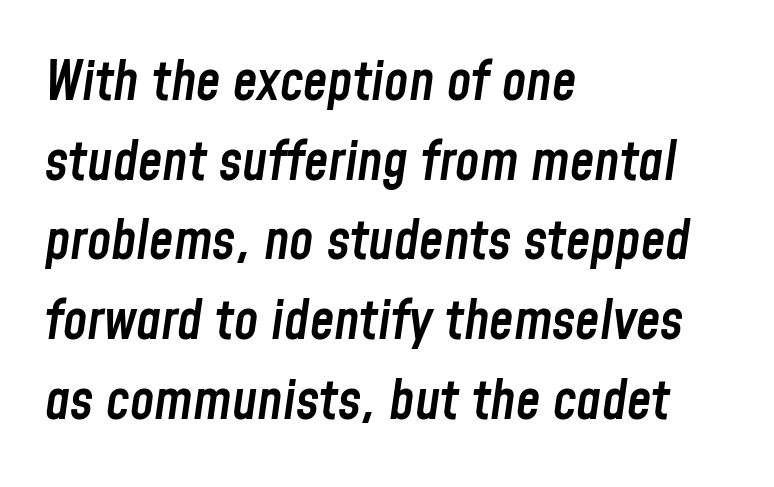
{"italic": "yes", "lean": "right", "slant_degrees": 8, "bold": "semi", "weight": "semibold", "width": "condensed", "stroke_contrast": "low", "x_height": "medium", "monospaced": "no", "underline": "no", "align": "left", "line_spacing": "normal", "line_spacing_ratio": 1.45, "letter_spacing": "normal", "letter_spacing_em": 0.0, "glyph_px": 55}
